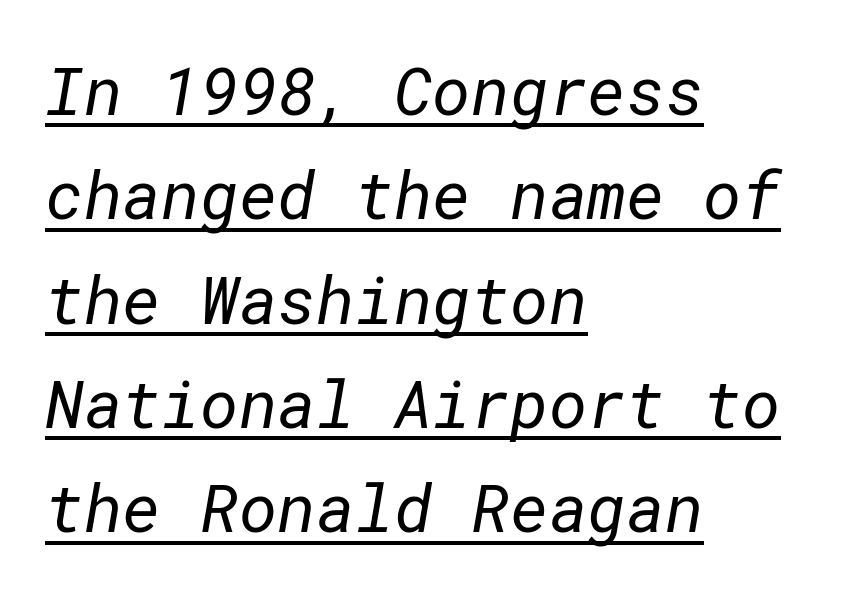
{"serif": "no", "bold": "no", "weight": "regular", "width": "normal", "stroke_contrast": "low", "x_height": "medium", "underline": "yes", "align": "left", "line_spacing": "normal", "line_spacing_ratio": 1.58, "letter_spacing": "normal", "letter_spacing_em": 0.0, "glyph_px": 66}
